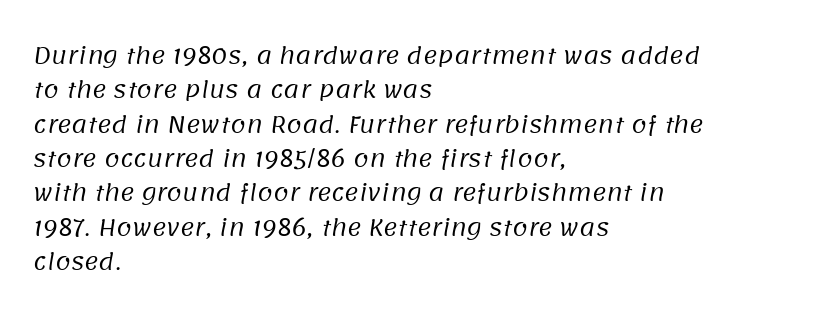
The image shows 22 px text type; set left-aligned, normal line spacing (1.56x), normal letter spacing, not underlined.
